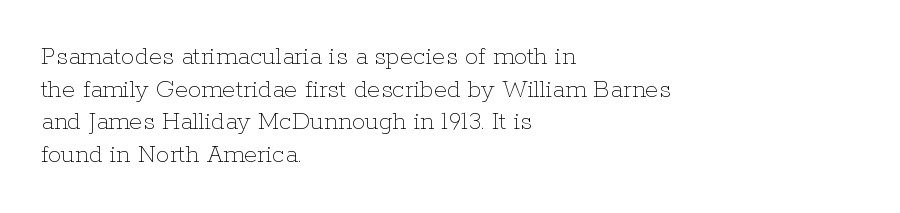
{"italic": "no", "bold": "no", "underline": "no", "align": "left", "line_spacing_ratio": 1.21, "letter_spacing": "normal", "letter_spacing_em": 0.0, "glyph_px": 27}
